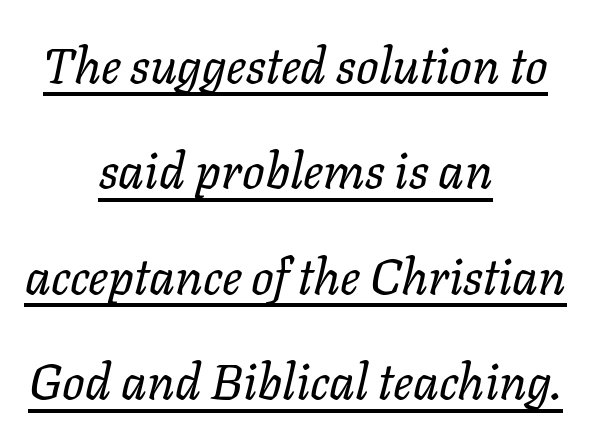
The image shows 50 px regular-weight type, italic (leaning right); set centered, loose line spacing (2.11x), normal letter spacing, underlined; low stroke contrast and a medium x-height.
